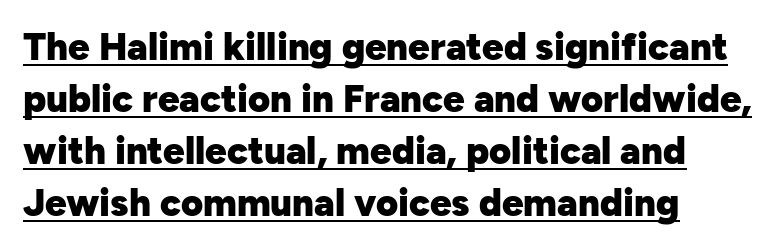
{"serif": "no", "italic": "no", "bold": "yes", "weight": "heavy", "width": "normal", "stroke_contrast": "low", "x_height": "medium", "monospaced": "no", "underline": "yes", "align": "left", "line_spacing": "normal", "line_spacing_ratio": 1.37, "letter_spacing": "normal", "letter_spacing_em": 0.0, "glyph_px": 38}
